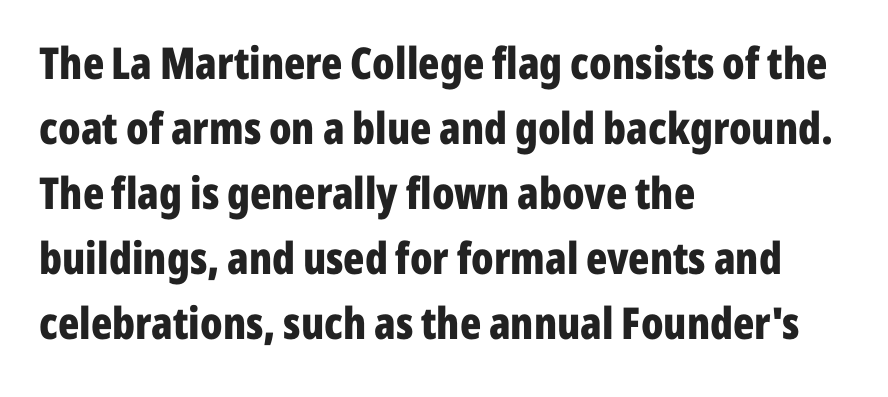
Is this a fixed-width face? No — the glyphs have proportional, varying widths. If you drew a ruler down the left edge, every line would touch it. Characters follow at the spacing the type designer built in. This rendering features lettering with no underline.
